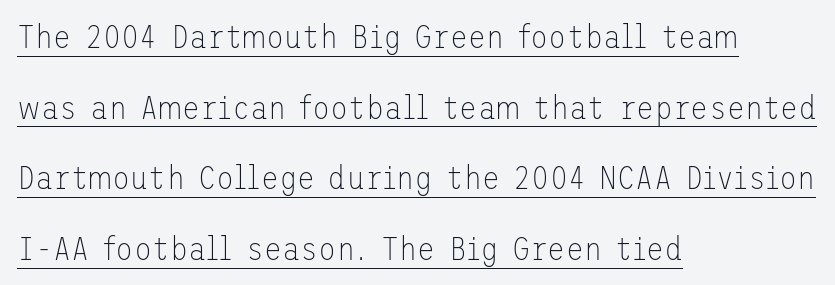
{"serif": "no", "italic": "no", "bold": "no", "weight": "thin", "width": "normal", "stroke_contrast": "low", "x_height": "medium", "underline": "yes", "align": "left", "line_spacing": "loose", "line_spacing_ratio": 2.14, "letter_spacing": "normal", "letter_spacing_em": 0.0, "glyph_px": 33}
